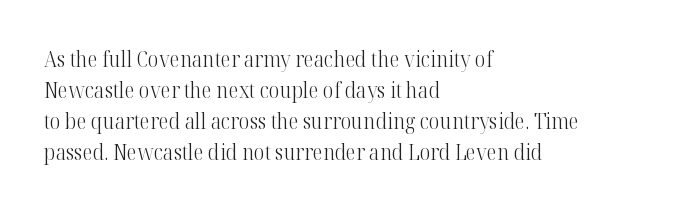
No chunkiness to these letters — they're not bold. The area under the type is left untouched. This rendering uses left alignment, leaving the right contour irregular. The font's upright variant was chosen for this text. Compared with typical body copy, the letter spacing here is the same.
